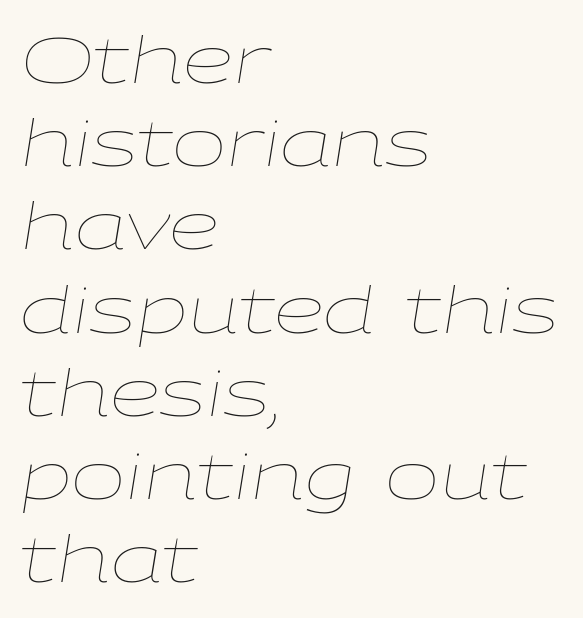
Do the characters align in a grid? No, the font is proportional. In terms of leading, this rendering sits right in the middle. The face looks like a standard text weight, possibly lighter. A clean baseline with only descenders dipping below it. Italic: yes, the glyphs are oblique.
